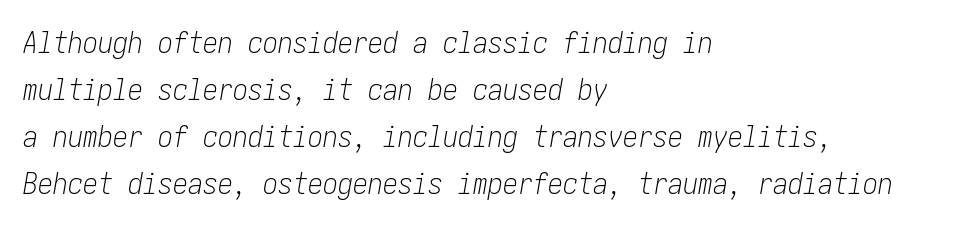
Q: Is the text bold? A: No.
Q: Is the text italic (slanted)? A: Yes, it leans right by about 10 degrees.
Q: Is the text underlined? A: No.
Q: How is the paragraph aligned? A: Left-aligned.
Q: Is the spacing between letters normal or unusually wide? A: Normal.
Q: Is the spacing between lines tight, normal or loose? A: Normal.
Q: Width (condensed, normal, or wide)? A: Condensed.
Q: Stroke contrast? A: Low.
Q: x-height? A: Medium.
